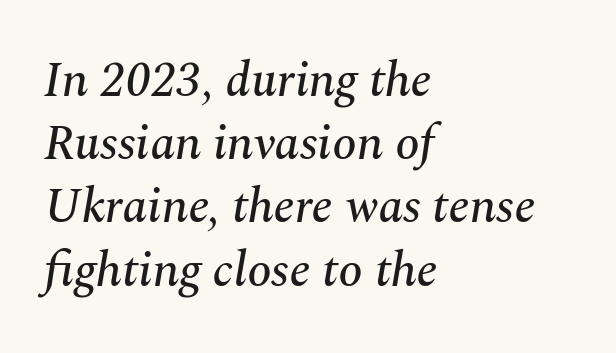
The image shows 49 px serif type, italic (leaning right); set left-aligned, normal line spacing (1.29x), normal letter spacing, not underlined; medium stroke contrast and a medium x-height.
